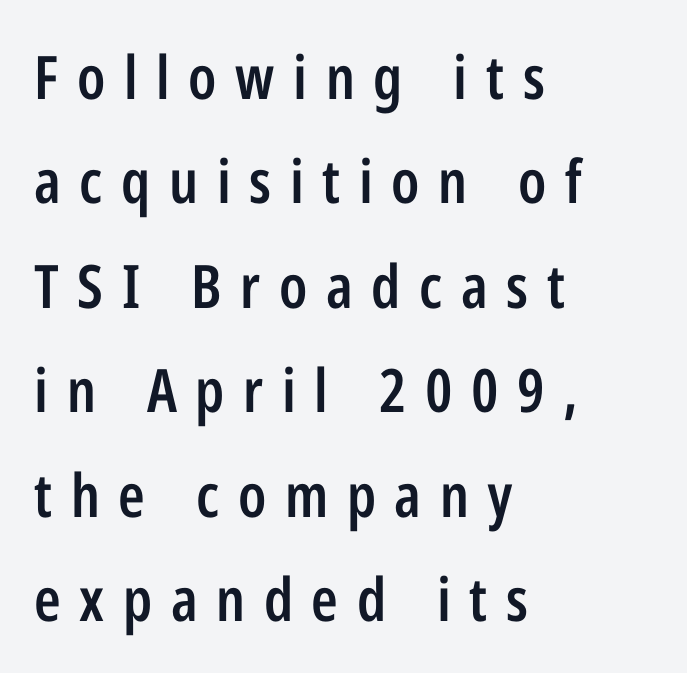
The image shows 60 px semibold, condensed sans-serif type, upright; set left-aligned, line spacing 1.74x, unusually wide letter spacing (+0.31 em), not underlined; low stroke contrast and a medium x-height.
